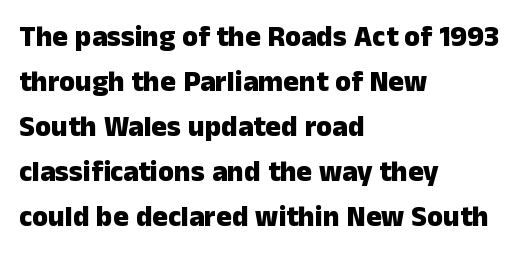
{"serif": "no", "italic": "no", "bold": "yes", "weight": "heavy", "width": "normal", "stroke_contrast": "low", "x_height": "medium", "monospaced": "no", "underline": "no", "align": "left", "line_spacing": "normal", "line_spacing_ratio": 1.55, "letter_spacing": "normal", "letter_spacing_em": 0.0, "glyph_px": 29}
